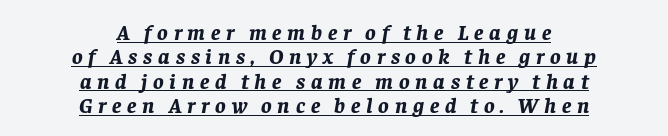
The image shows 22 px bold type, italic (leaning right); set centered, tight line spacing (1.11x), unusually wide letter spacing (+0.26 em), underlined.
